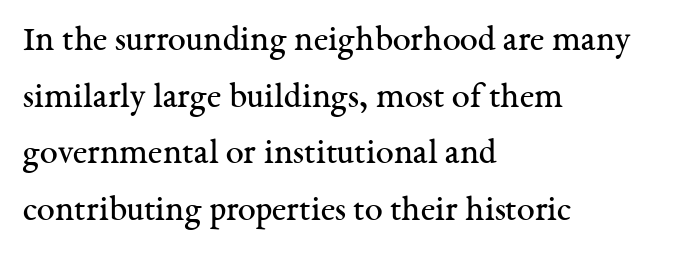
Q: Is the text bold? A: No.
Q: Is the text italic (slanted)? A: No, it is upright.
Q: Is the typeface a serif or a sans-serif typeface? A: Serif.
Q: Is the text underlined? A: No.
Q: How is the paragraph aligned? A: Left-aligned.
Q: Is the spacing between letters normal or unusually wide? A: Normal.
Q: Is the spacing between lines tight, normal or loose? A: Normal.
Q: Width (condensed, normal, or wide)? A: Normal.
Q: Stroke contrast? A: Medium.
Q: x-height? A: Medium.
Q: Monospaced? A: No.
